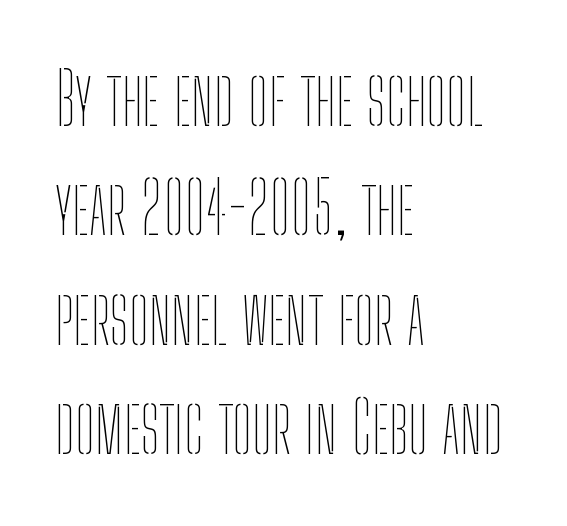
The image shows 72 px thin, condensed type, upright; set left-aligned, normal line spacing (1.52x), normal letter spacing, not underlined; low stroke contrast and a medium x-height.
